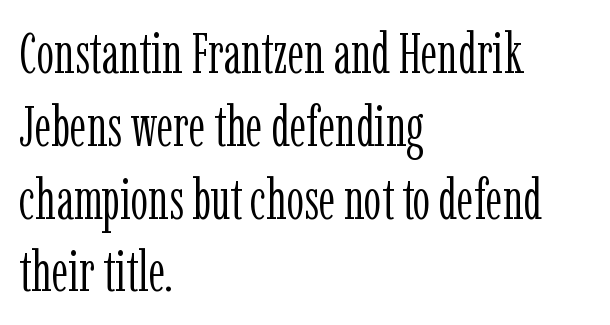
The image shows 56 px light, condensed serif type, upright; set left-aligned, normal line spacing (1.3x), normal letter spacing, not underlined; low stroke contrast and a medium x-height.
